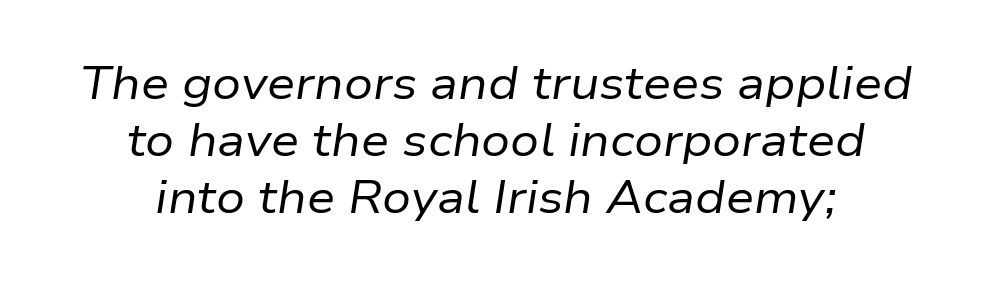
Q: Is the text bold? A: No.
Q: Is the text italic (slanted)? A: Yes, it leans right by about 9 degrees.
Q: Is the text underlined? A: No.
Q: How is the paragraph aligned? A: Centered.
Q: Is the spacing between letters normal or unusually wide? A: Normal.
Q: Is the spacing between lines tight, normal or loose? A: Normal.
Q: Width (condensed, normal, or wide)? A: Normal.
Q: Stroke contrast? A: Low.
Q: x-height? A: Medium.
Q: Monospaced? A: No.
